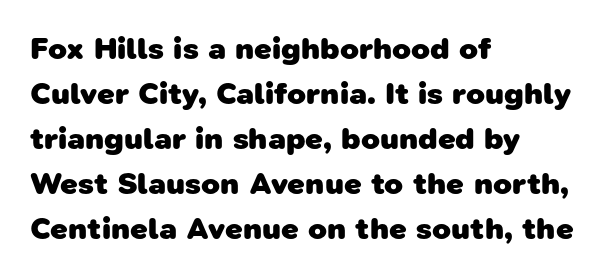
What's the leading like? Ordinary, nothing unusual. Glyph-to-glyph distance matches everyday printed text. Is this a fixed-width face? No — the glyphs have proportional, varying widths. Notice how the passage keeps a crisp vertical edge on the left only.
